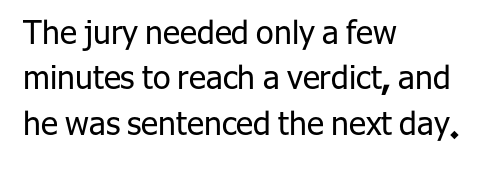
The image shows 32 px regular-weight sans-serif type, upright; set left-aligned, normal line spacing (1.42x), normal letter spacing, not underlined; low stroke contrast and a medium x-height.
